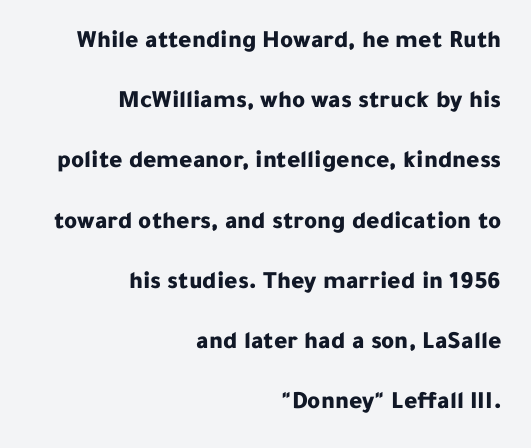
Q: Is the text bold? A: Yes.
Q: Is the text italic (slanted)? A: No, it is upright.
Q: Is the text underlined? A: No.
Q: How is the paragraph aligned? A: Right-aligned.
Q: Is the spacing between letters normal or unusually wide? A: Normal.
Q: Is the spacing between lines tight, normal or loose? A: Loose.
